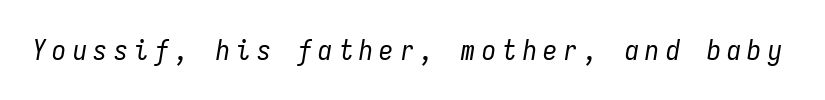
The image shows 28 px regular-weight, condensed type, italic (leaning right), monospaced; set unusually wide letter spacing (+0.23 em), not underlined; low stroke contrast and a medium x-height.
